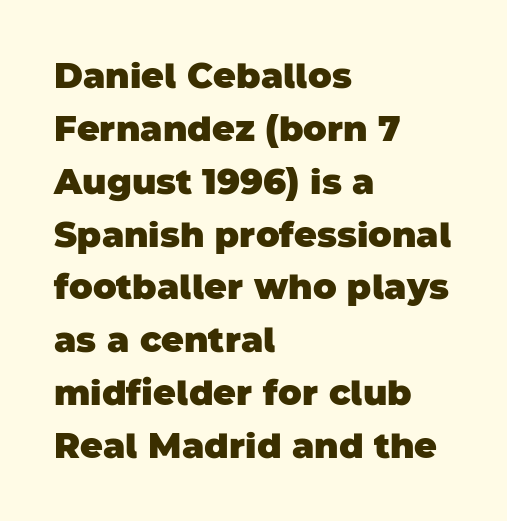
Q: Is the text bold? A: Yes.
Q: Is the typeface a serif or a sans-serif typeface? A: Sans-serif.
Q: Is the text underlined? A: No.
Q: How is the paragraph aligned? A: Left-aligned.
Q: Is the spacing between letters normal or unusually wide? A: Normal.
Q: Is the spacing between lines tight, normal or loose? A: Normal.
Q: Width (condensed, normal, or wide)? A: Normal.
Q: Stroke contrast? A: Low.
Q: x-height? A: Large.
Q: Monospaced? A: No.
